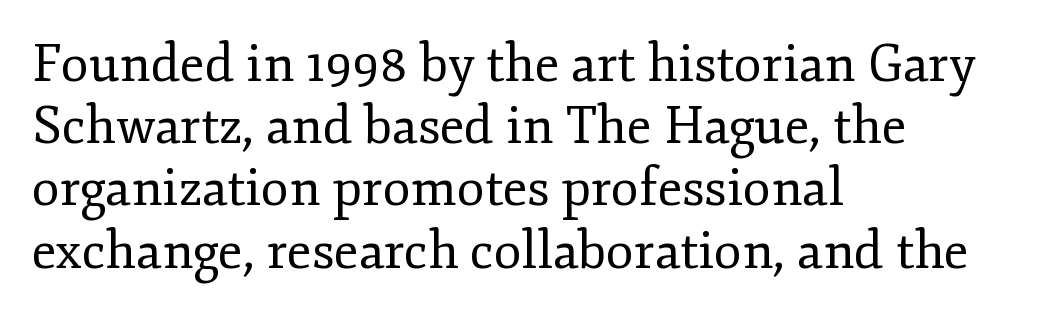
The letters stand upright; this is a roman face. Unlike a clean sans, this face finishes its strokes with serifs. Honestly, the letter spacing is just normal — you wouldn't notice it. The font is comparable to plain body text, perhaps lighter. Is this a fixed-width face? No — the glyphs have proportional, varying widths.
